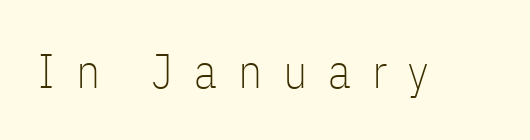
The image shows 48 px thin, condensed sans-serif type, upright; set unusually wide letter spacing (+0.44 em), not underlined; low stroke contrast and a medium x-height.
